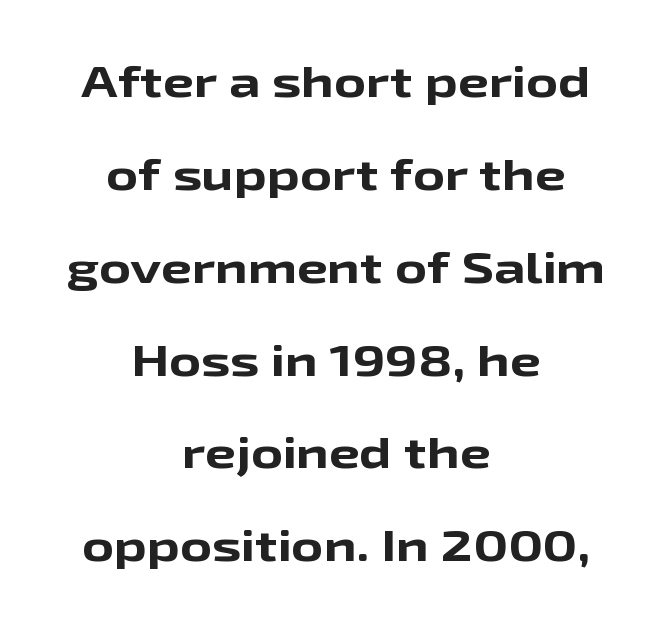
Q: Is the text bold? A: Yes.
Q: Is the text italic (slanted)? A: No, it is upright.
Q: Is the typeface a serif or a sans-serif typeface? A: Sans-serif.
Q: Is the text underlined? A: No.
Q: How is the paragraph aligned? A: Centered.
Q: Is the spacing between letters normal or unusually wide? A: Normal.
Q: Is the spacing between lines tight, normal or loose? A: Loose.
Q: Width (condensed, normal, or wide)? A: Wide.
Q: Stroke contrast? A: Low.
Q: x-height? A: Medium.
Q: Monospaced? A: No.
